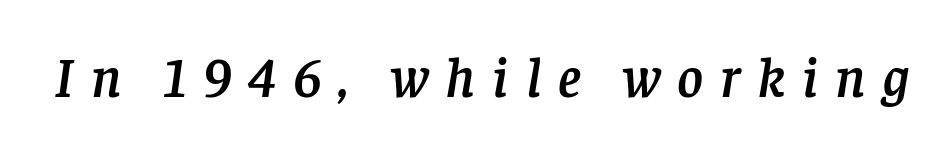
{"serif": "yes", "italic": "yes", "lean": "right", "slant_degrees": 8, "width": "normal", "stroke_contrast": "low", "x_height": "large", "monospaced": "no", "underline": "no", "letter_spacing": "wide", "letter_spacing_em": 0.3, "glyph_px": 56}
